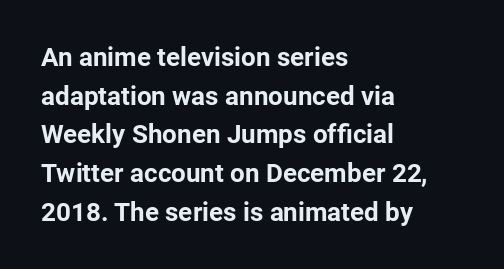
The image shows 26 px bold type, upright; set left-aligned, normal line spacing (1.49x), normal letter spacing, not underlined.
